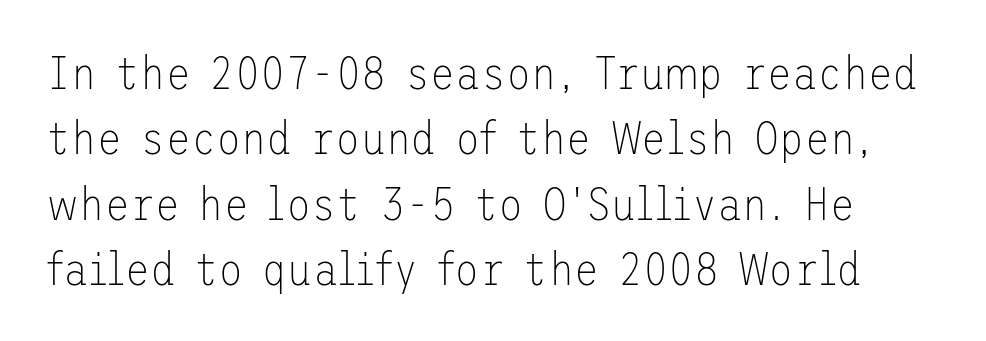
Q: Is the text bold? A: No.
Q: Is the text italic (slanted)? A: No, it is upright.
Q: Is the typeface a serif or a sans-serif typeface? A: Sans-serif.
Q: Is the text underlined? A: No.
Q: Is the spacing between letters normal or unusually wide? A: Normal.
Q: Is the spacing between lines tight, normal or loose? A: Normal.
Q: Width (condensed, normal, or wide)? A: Normal.
Q: Stroke contrast? A: Low.
Q: x-height? A: Medium.
